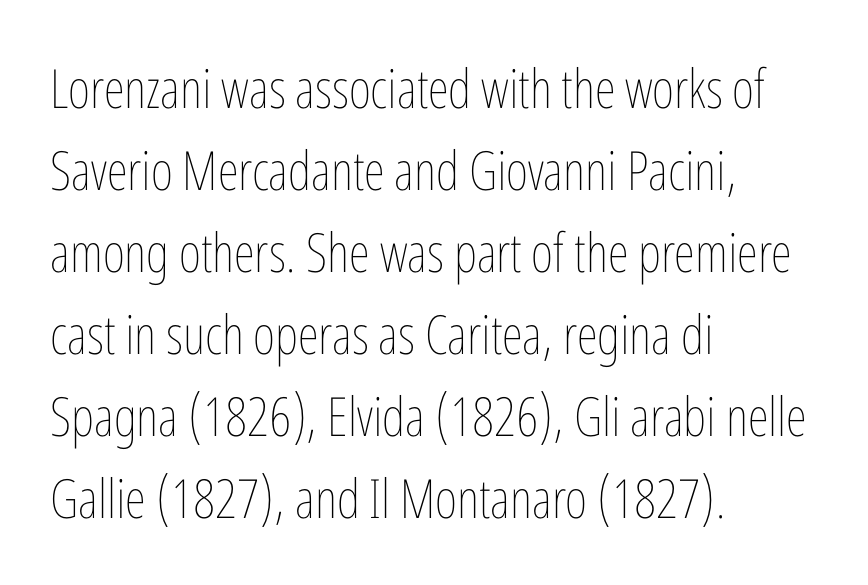
The rendering uses natural spacing where letterforms have individual widths. The strokes are not fattened; the text isn't bold. Students, observe: this is what conventionally led text looks like. Students, note that the glyphs here touch the page at normal intervals. The typography opts for an upright posture over an oblique one. The paragraph shown leans on its left margin.
